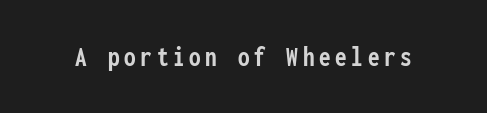
The image shows 29 px semibold, condensed sans-serif type, upright, monospaced; set not underlined; low stroke contrast and a medium x-height.
